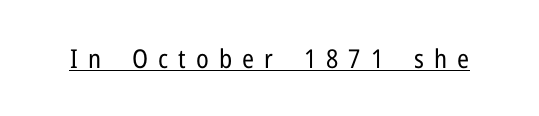
The image shows 26 px text type, upright; set unusually wide letter spacing (+0.39 em), underlined.
